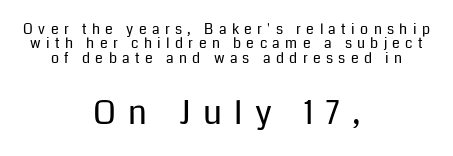
Q: Is the text bold? A: No.
Q: Is the text italic (slanted)? A: No, it is upright.
Q: Is the typeface a serif or a sans-serif typeface? A: Sans-serif.
Q: Is the text underlined? A: No.
Q: How is the paragraph aligned? A: Centered.
Q: Is the spacing between letters normal or unusually wide? A: Unusually wide.
Q: Is the spacing between lines tight, normal or loose? A: Tight.
Q: Which block of text is set in a larger size, the first (top) or the second (bottom)? A: The second (bottom) one.
Q: Width (condensed, normal, or wide)? A: Normal.
Q: Stroke contrast? A: Low.
Q: x-height? A: Medium.
Q: Monospaced? A: No.
